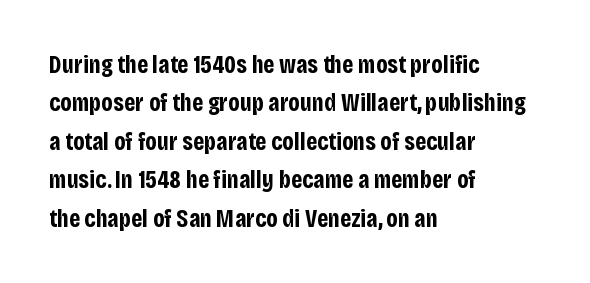
Here the glyphs are tracked normally, forming tight word shapes. Does the weight exceed regular? Yes, all the way to bold. The text block is weighted toward the left margin, trailing off unevenly rightward. Style check: upright. Notice how descenders clear the ascenders below comfortably — that's standard leading. Glance below the letters and you will spot only blank space.
